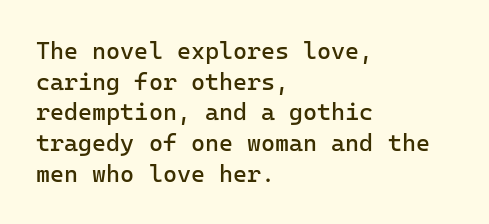
{"italic": "no", "bold": "no", "underline": "no", "align": "left", "line_spacing": "normal", "line_spacing_ratio": 1.28, "letter_spacing": "normal", "letter_spacing_em": 0.0, "glyph_px": 24}
